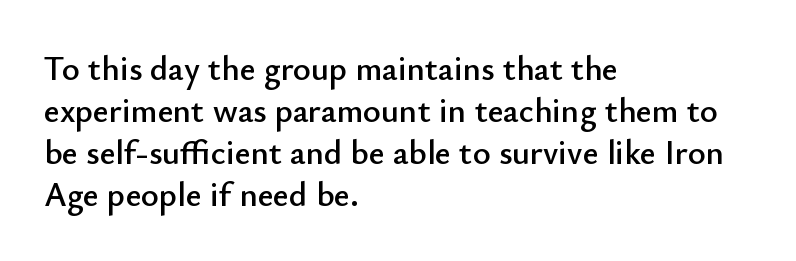
{"serif": "no", "italic": "no", "width": "normal", "stroke_contrast": "low", "x_height": "small", "monospaced": "no", "underline": "no", "align": "left", "line_spacing_ratio": 1.24, "letter_spacing": "normal", "letter_spacing_em": 0.0, "glyph_px": 34}
